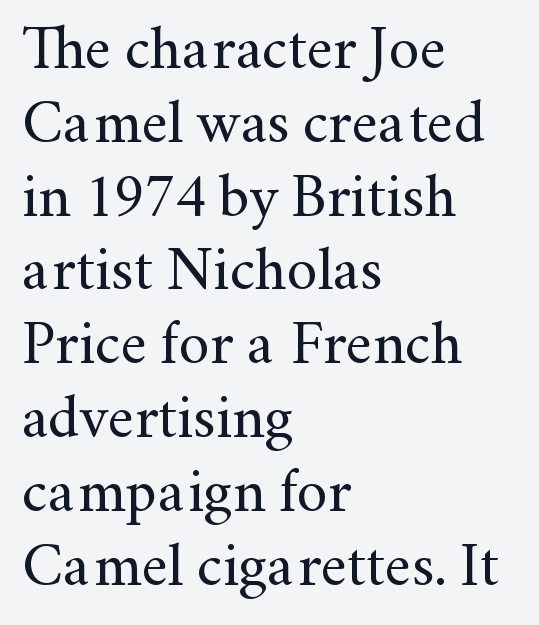
{"serif": "yes", "italic": "no", "bold": "no", "weight": "regular", "width": "normal", "stroke_contrast": "medium", "x_height": "small", "monospaced": "no", "underline": "no", "align": "left", "line_spacing_ratio": 1.21, "letter_spacing": "normal", "letter_spacing_em": 0.0, "glyph_px": 61}
